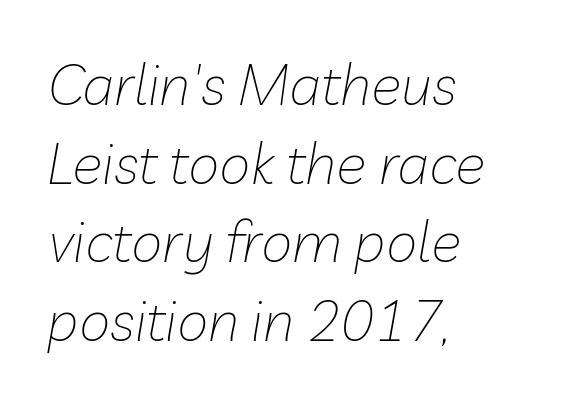
The face used here is proportionally spaced, like ordinary book or web type. Italic? Definitely — the glyphs are oblique. The zone under the glyphs is completely vacant. Letter spacing: default. Is the type heavy? It reads as light-to-regular instead.
